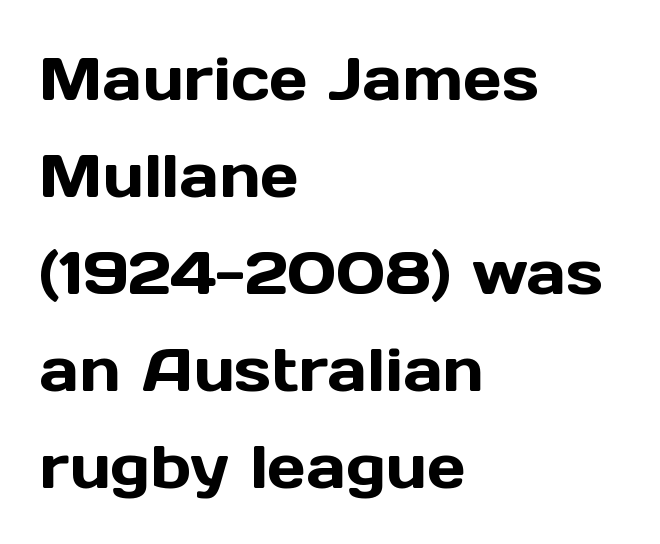
Q: Is the text italic (slanted)? A: No, it is upright.
Q: Is the typeface a serif or a sans-serif typeface? A: Sans-serif.
Q: Is the text underlined? A: No.
Q: How is the paragraph aligned? A: Left-aligned.
Q: Is the spacing between letters normal or unusually wide? A: Normal.
Q: Is the spacing between lines tight, normal or loose? A: Normal.
Q: Width (condensed, normal, or wide)? A: Normal.
Q: x-height? A: Medium.
Q: Monospaced? A: No.
